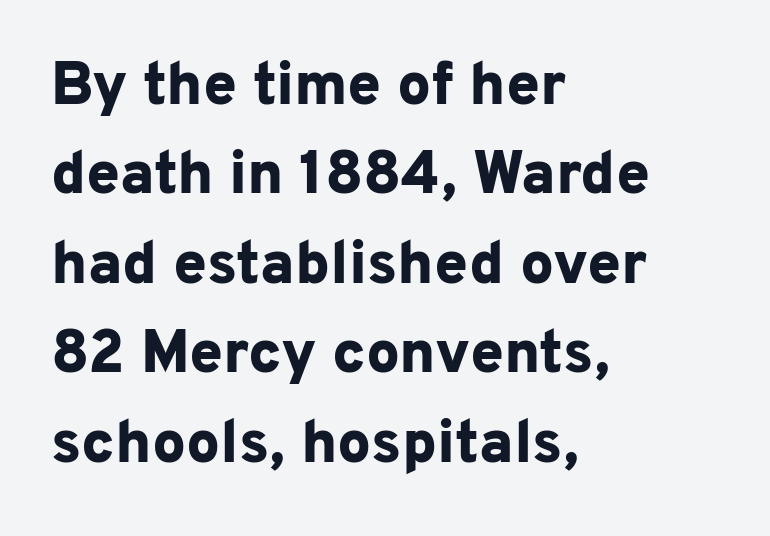
{"serif": "no", "italic": "no", "bold": "yes", "weight": "bold", "width": "normal", "stroke_contrast": "low", "x_height": "medium", "monospaced": "no", "underline": "no", "align": "left", "line_spacing": "normal", "line_spacing_ratio": 1.49, "letter_spacing": "normal", "letter_spacing_em": 0.0, "glyph_px": 60}
